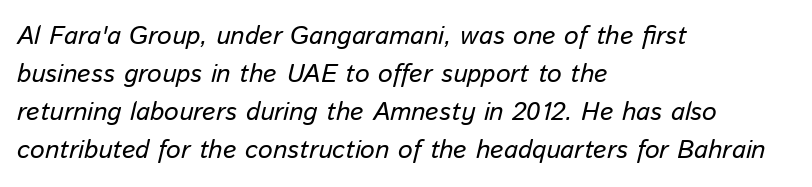
This rendering leaves character spacing at its baseline value. The space beneath each line is pristine and unruled. This rendering uses left alignment, leaving the right contour irregular. This sample uses an oblique cut, with every glyph tilted off the vertical. Successive baselines arrive at the customary interval. No heavy texture on the line: the type isn't bold.
